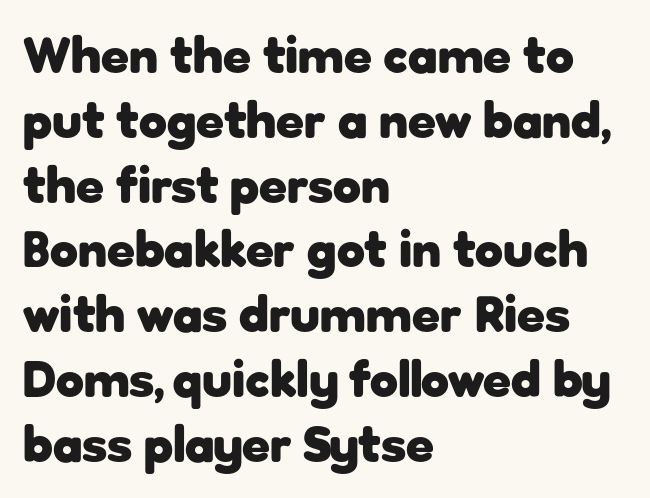
The image shows 51 px heavy sans-serif type, upright; set left-aligned, normal line spacing (1.27x), normal letter spacing, not underlined; low stroke contrast and a medium x-height.
